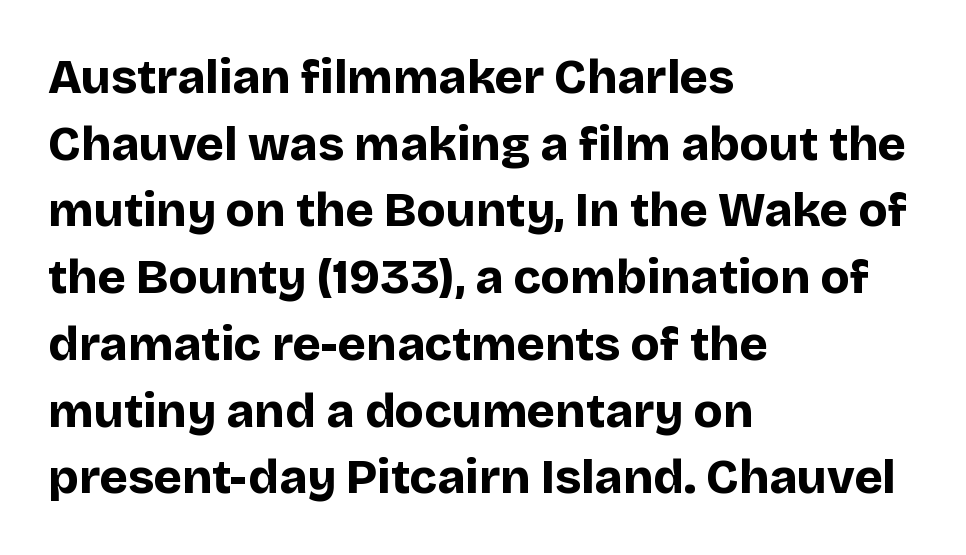
{"serif": "no", "italic": "no", "bold": "yes", "weight": "bold", "width": "normal", "stroke_contrast": "low", "x_height": "large", "monospaced": "no", "underline": "no", "align": "left", "line_spacing": "normal", "line_spacing_ratio": 1.39, "letter_spacing": "normal", "letter_spacing_em": 0.0, "glyph_px": 48}
